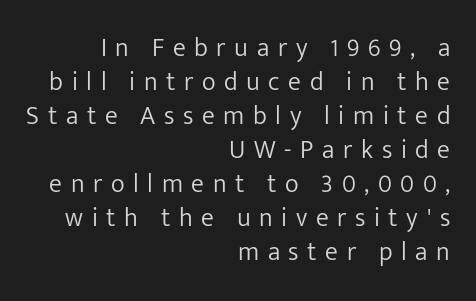
The image shows 26 px text type, upright; set right-aligned, normal line spacing (1.31x), unusually wide letter spacing (+0.33 em), not underlined.
